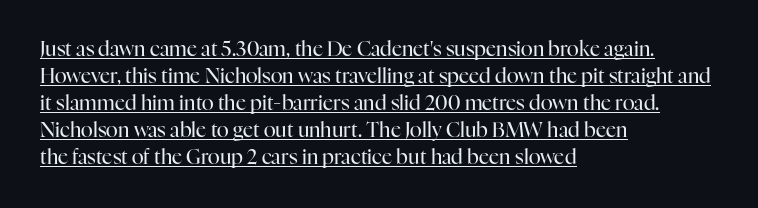
{"italic": "no", "bold": "no", "underline": "yes", "align": "left", "line_spacing": "normal", "line_spacing_ratio": 1.35, "letter_spacing": "normal", "letter_spacing_em": 0.0, "glyph_px": 20}
